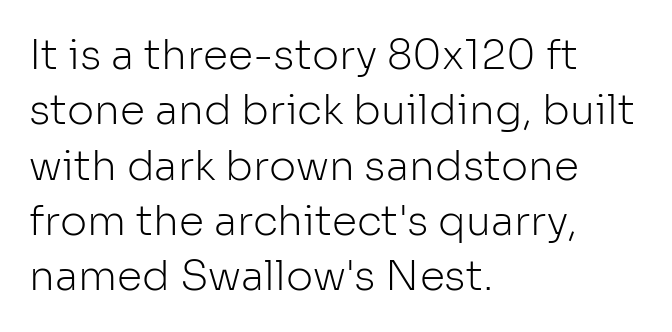
Q: Is the text bold? A: No.
Q: Is the text italic (slanted)? A: No, it is upright.
Q: Is the typeface a serif or a sans-serif typeface? A: Sans-serif.
Q: Is the text underlined? A: No.
Q: How is the paragraph aligned? A: Left-aligned.
Q: Is the spacing between letters normal or unusually wide? A: Normal.
Q: Is the spacing between lines tight, normal or loose? A: Normal.
Q: Width (condensed, normal, or wide)? A: Normal.
Q: Stroke contrast? A: Low.
Q: x-height? A: Medium.
Q: Monospaced? A: No.
